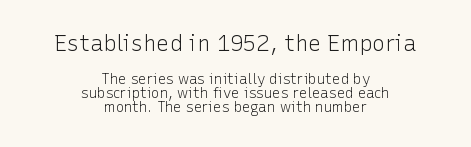
The image shows 22 px text type, upright; set centered, tight line spacing (1.01x), normal letter spacing, not underlined; the first (top) block is 1.57x larger.
